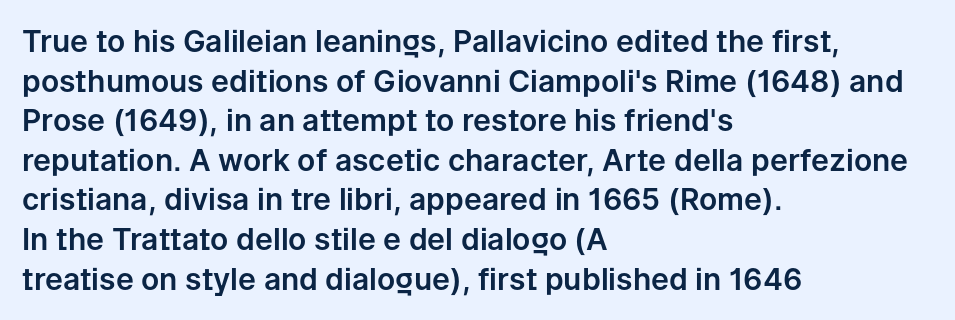
The face used here is proportionally spaced, like ordinary book or web type. A typesetter would mark this as roman, not italic. Grotesque or geometric, the face here clearly has no serifs. Inter-character spacing is left at the font's built-in metrics.
